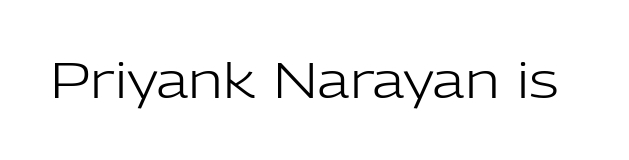
Ink coverage per letter is moderate at most. The glyphs are unaccompanied by any horizontal stroke below them. This is the regular roman posture of the typeface. Letter spacing: default.
